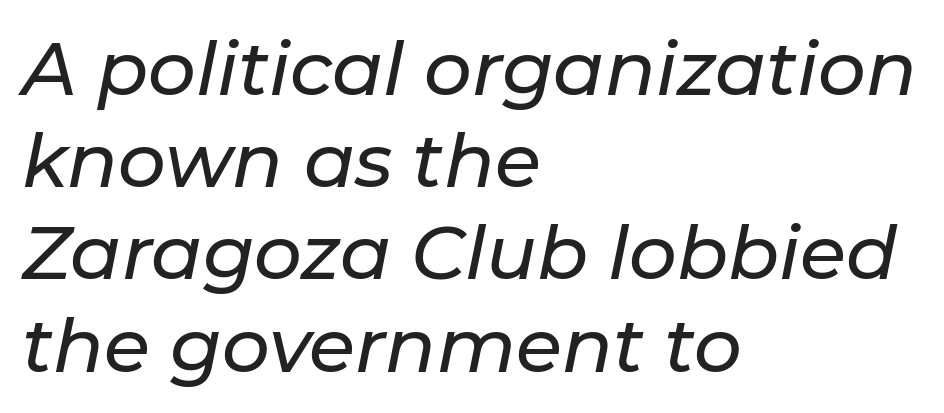
{"italic": "yes", "lean": "right", "slant_degrees": 11, "width": "normal", "stroke_contrast": "low", "x_height": "medium", "monospaced": "no", "underline": "no", "align": "left", "line_spacing_ratio": 1.23, "letter_spacing": "normal", "letter_spacing_em": 0.0, "glyph_px": 75}
